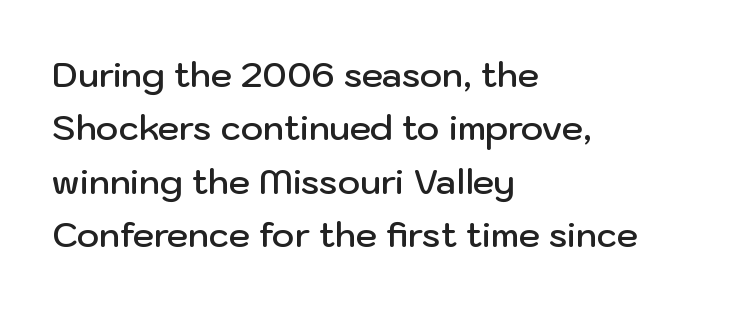
Q: Is the text bold? A: Semi-bold.
Q: Is the text italic (slanted)? A: No, it is upright.
Q: Is the typeface a serif or a sans-serif typeface? A: Sans-serif.
Q: Is the text underlined? A: No.
Q: How is the paragraph aligned? A: Left-aligned.
Q: Is the spacing between letters normal or unusually wide? A: Normal.
Q: Is the spacing between lines tight, normal or loose? A: Normal.
Q: Width (condensed, normal, or wide)? A: Normal.
Q: Stroke contrast? A: Low.
Q: x-height? A: Medium.
Q: Monospaced? A: No.
